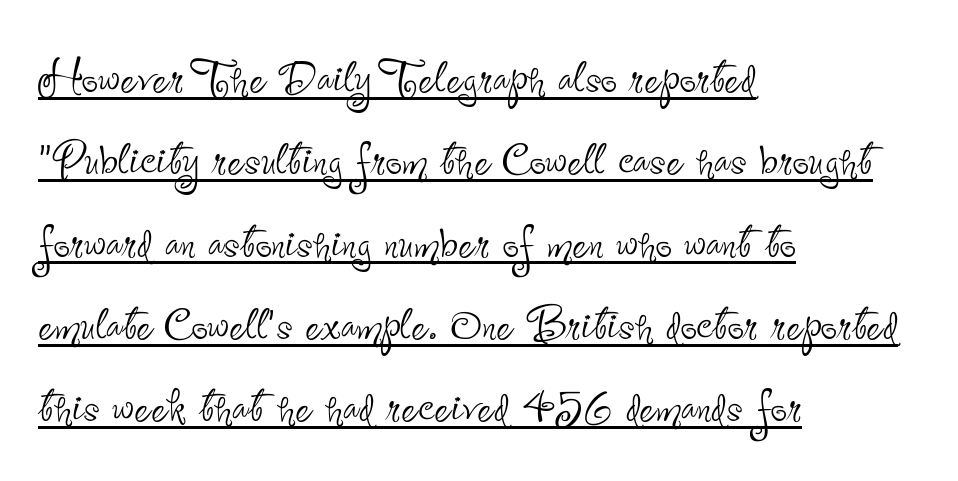
Q: Is the text bold? A: No.
Q: Is the text italic (slanted)? A: Yes.
Q: Is the typeface a serif or a sans-serif typeface? A: Sans-serif.
Q: Is the text underlined? A: Yes.
Q: How is the paragraph aligned? A: Left-aligned.
Q: Is the spacing between letters normal or unusually wide? A: Normal.
Q: Is the spacing between lines tight, normal or loose? A: Normal.
Q: Width (condensed, normal, or wide)? A: Condensed.
Q: Stroke contrast? A: Low.
Q: x-height? A: Small.
Q: Monospaced? A: No.
